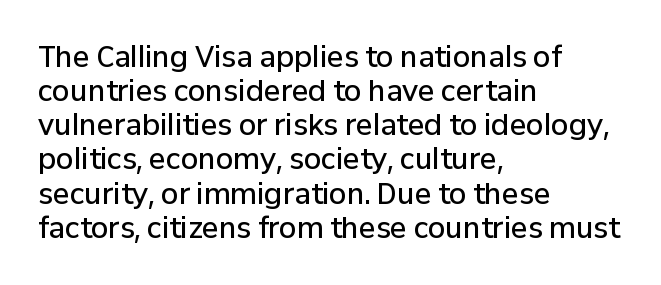
The image shows 28 px semibold sans-serif type, upright; set left-aligned, line spacing 1.22x, normal letter spacing, not underlined; low stroke contrast and a medium x-height.
